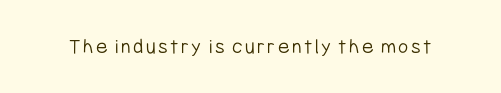
The image shows 22 px text type, upright; set not underlined.
